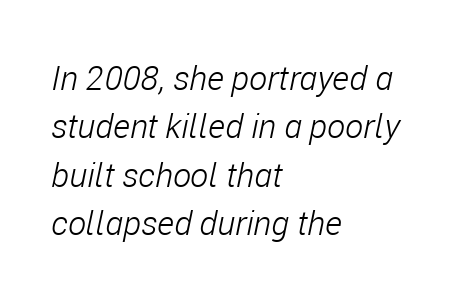
Q: Is the text bold? A: No.
Q: Is the text italic (slanted)? A: Yes, it leans right by about 11 degrees.
Q: Is the text underlined? A: No.
Q: How is the paragraph aligned? A: Left-aligned.
Q: Is the spacing between letters normal or unusually wide? A: Normal.
Q: Is the spacing between lines tight, normal or loose? A: Normal.
Q: Width (condensed, normal, or wide)? A: Condensed.
Q: Stroke contrast? A: Low.
Q: x-height? A: Medium.
Q: Monospaced? A: No.
